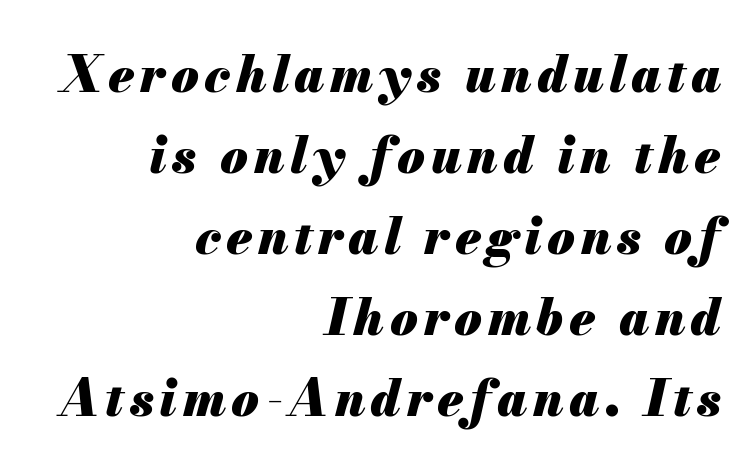
Compared with a flush-left layout, this one pins lines to the opposite, right side. The letters are slanted; this is an italic face. Honestly, the row spacing looks completely unremarkable. The passage shown is not underscored anywhere. Proportional: the letters do not fall into vertical columns. Each glyph is drawn with heavy, bold strokes.
